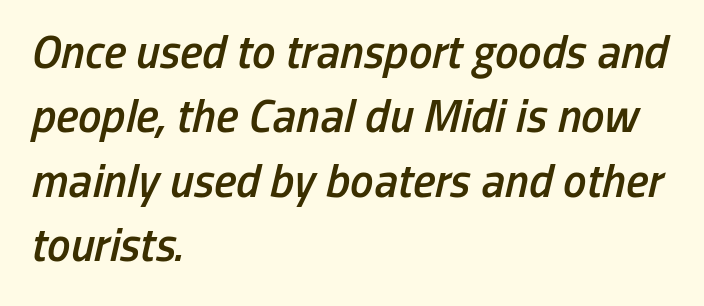
{"italic": "yes", "lean": "right", "slant_degrees": 13, "bold": "semi", "weight": "semibold", "width": "condensed", "stroke_contrast": "low", "x_height": "medium", "monospaced": "no", "underline": "no", "align": "left", "line_spacing": "normal", "line_spacing_ratio": 1.37, "letter_spacing": "normal", "letter_spacing_em": 0.0, "glyph_px": 47}
